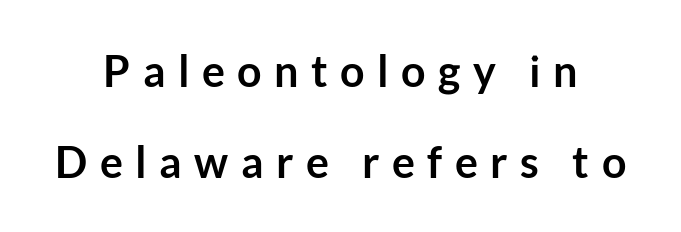
The image shows 43 px semibold sans-serif type, upright; set centered, loose line spacing (2.11x), unusually wide letter spacing (+0.29 em), not underlined; low stroke contrast and a medium x-height.
